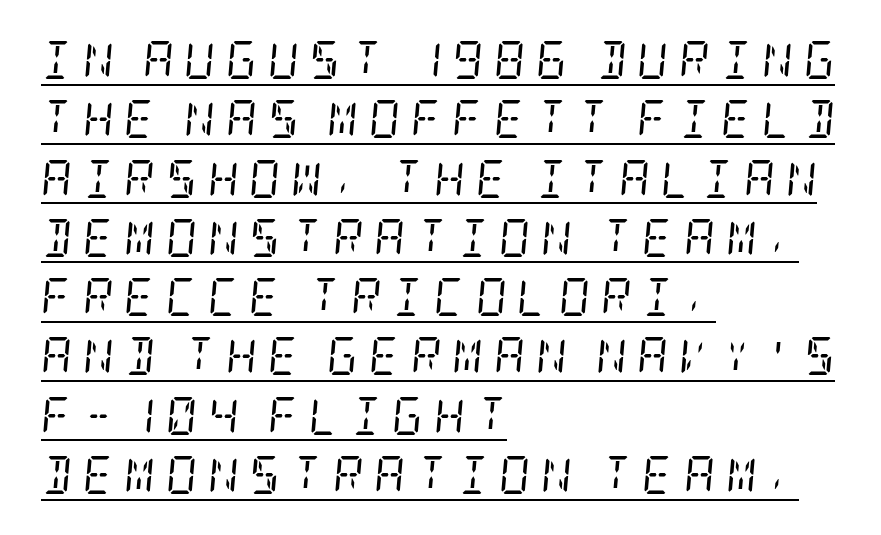
Q: Is the text bold? A: No.
Q: Is the text italic (slanted)? A: Yes, it leans right by about 5 degrees.
Q: Is the typeface a serif or a sans-serif typeface? A: Serif.
Q: Is the text underlined? A: Yes.
Q: How is the paragraph aligned? A: Left-aligned.
Q: Is the spacing between letters normal or unusually wide? A: Unusually wide.
Q: Is the spacing between lines tight, normal or loose? A: Normal.
Q: Width (condensed, normal, or wide)? A: Condensed.
Q: Stroke contrast? A: Low.
Q: x-height? A: Large.
